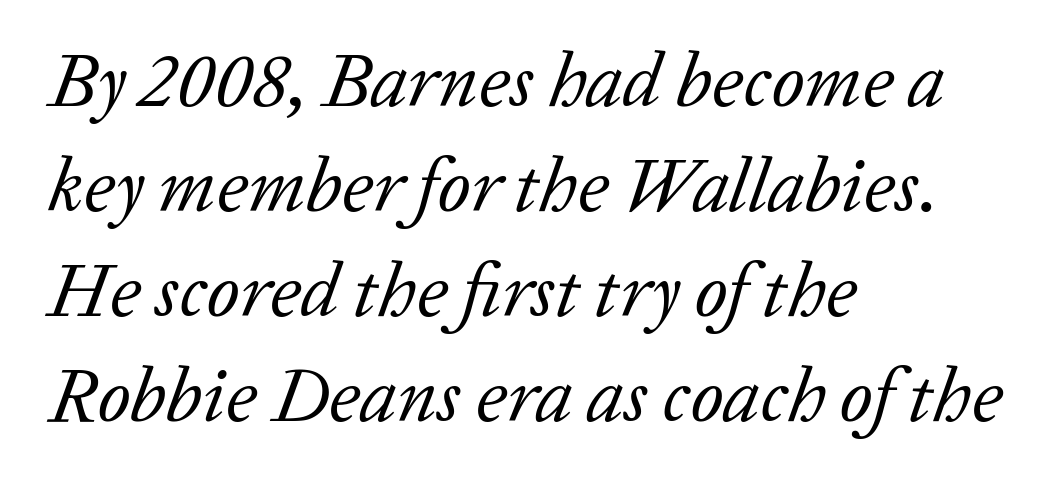
Q: Is the text bold? A: No.
Q: Is the text italic (slanted)? A: Yes, it leans right by about 20 degrees.
Q: Is the typeface a serif or a sans-serif typeface? A: Serif.
Q: Is the text underlined? A: No.
Q: How is the paragraph aligned? A: Left-aligned.
Q: Is the spacing between letters normal or unusually wide? A: Normal.
Q: Is the spacing between lines tight, normal or loose? A: Normal.
Q: Width (condensed, normal, or wide)? A: Normal.
Q: Stroke contrast? A: Low.
Q: x-height? A: Medium.
Q: Monospaced? A: No.
